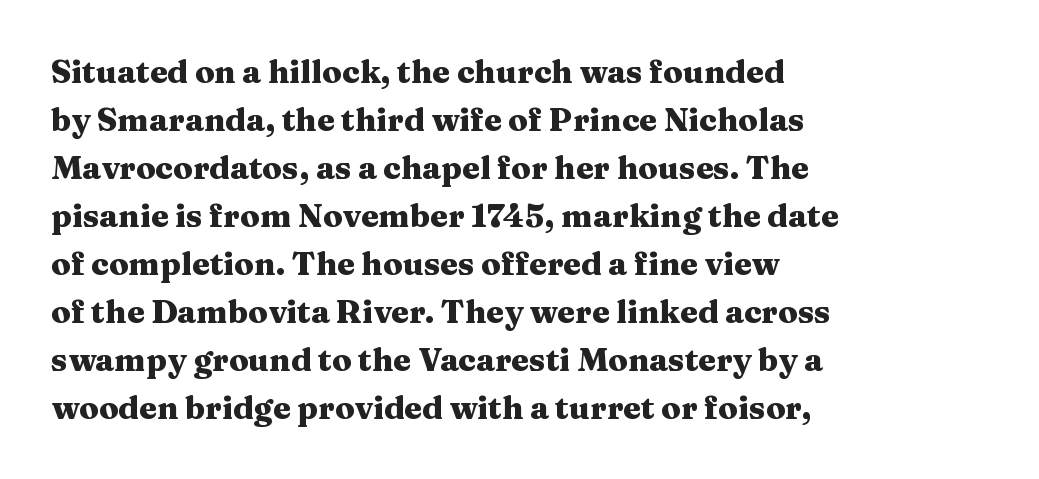
Q: Is the text bold? A: Yes.
Q: Is the text italic (slanted)? A: No, it is upright.
Q: Is the typeface a serif or a sans-serif typeface? A: Serif.
Q: Is the text underlined? A: No.
Q: How is the paragraph aligned? A: Left-aligned.
Q: Is the spacing between letters normal or unusually wide? A: Normal.
Q: Is the spacing between lines tight, normal or loose? A: Normal.
Q: Width (condensed, normal, or wide)? A: Wide.
Q: Stroke contrast? A: Medium.
Q: x-height? A: Medium.
Q: Monospaced? A: No.
